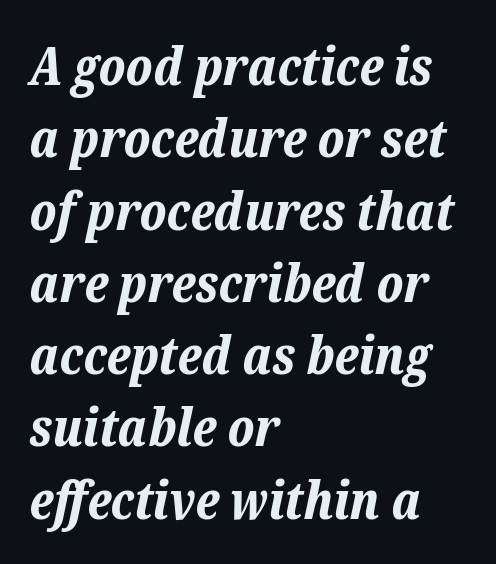
The image shows 52 px bold type, italic (leaning right); set left-aligned, normal line spacing (1.39x), normal letter spacing, not underlined; low stroke contrast and a medium x-height.
